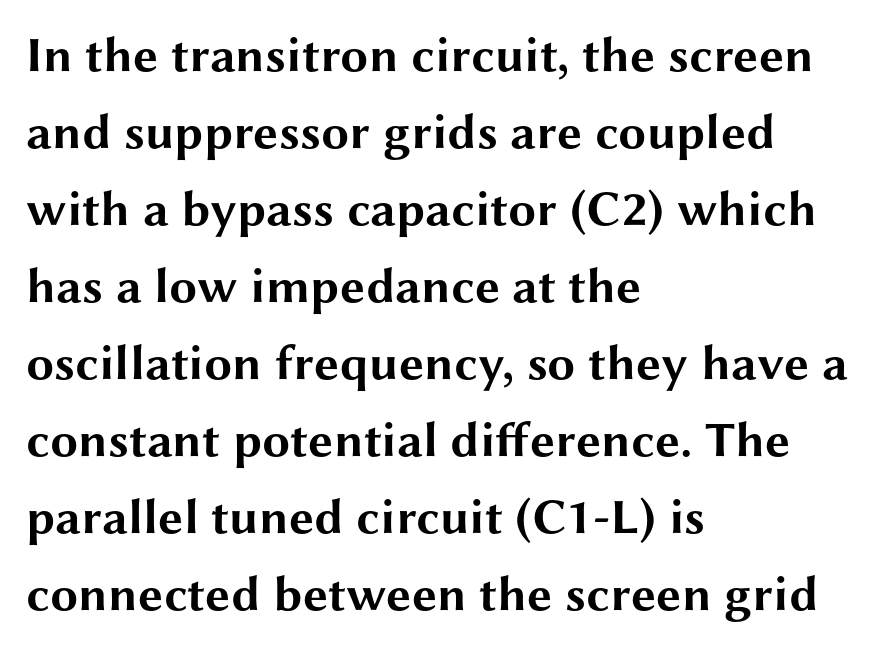
The image shows 50 px bold, wide sans-serif type, upright; set left-aligned, normal line spacing (1.54x), normal letter spacing, not underlined; medium stroke contrast and a medium x-height.
